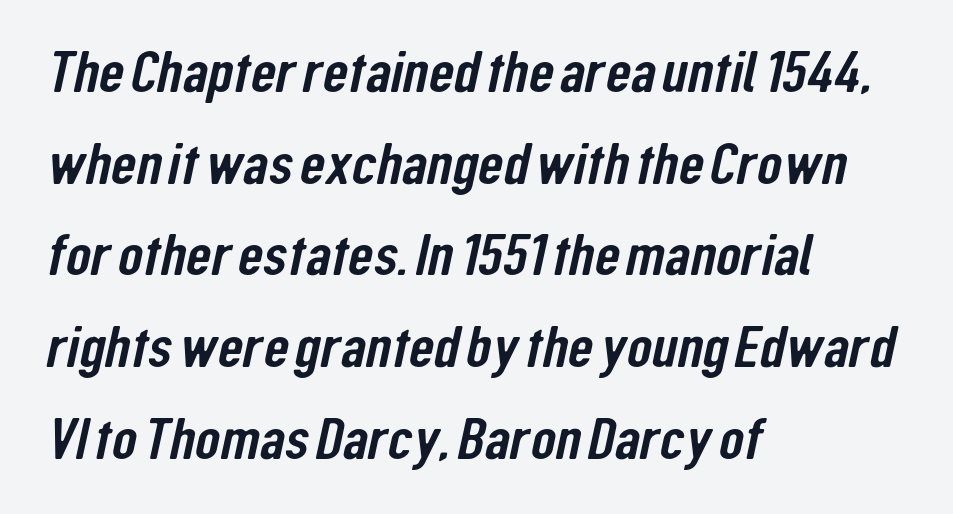
The horizontal fit of the characters is conventional and even. Caption: multi-line text, flush left, ragged right. Each new line begins a customary step beneath the previous one. Proportional: the letters do not fall into vertical columns. The foot of each line stays bare and open. You can tell from the bare stems that sans-serif type was used.
